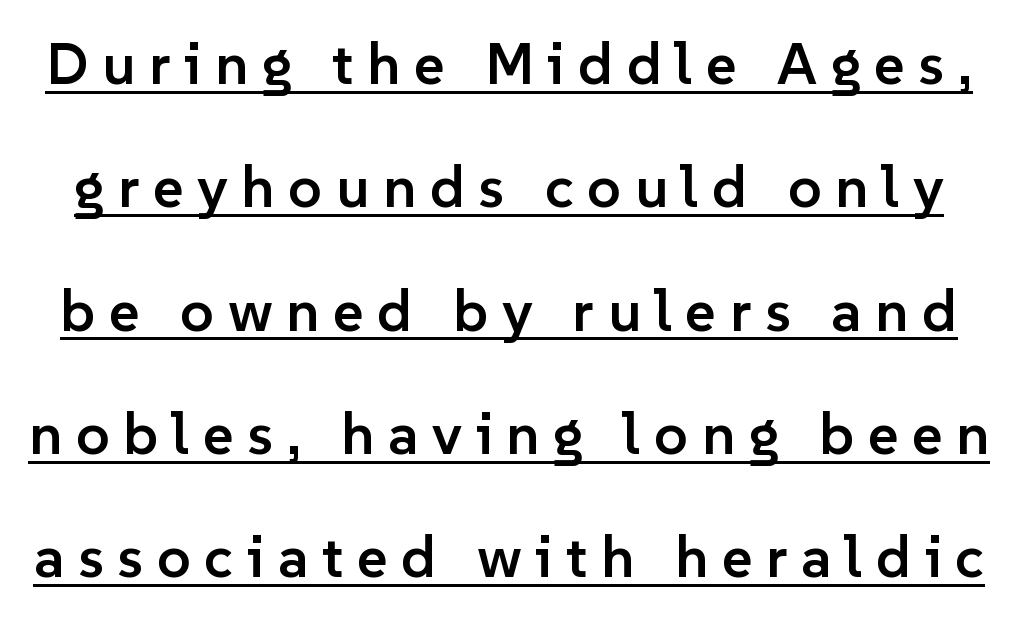
Q: Is the text bold? A: Semi-bold.
Q: Is the text italic (slanted)? A: No, it is upright.
Q: Is the typeface a serif or a sans-serif typeface? A: Sans-serif.
Q: Is the text underlined? A: Yes.
Q: Is the spacing between letters normal or unusually wide? A: Unusually wide.
Q: Is the spacing between lines tight, normal or loose? A: Loose.
Q: Width (condensed, normal, or wide)? A: Normal.
Q: Stroke contrast? A: Low.
Q: x-height? A: Medium.
Q: Monospaced? A: No.
